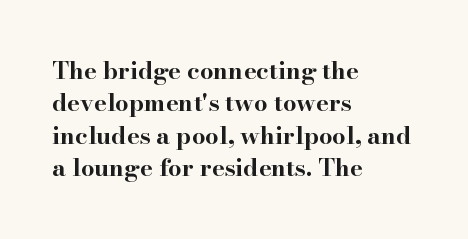
{"italic": "no", "bold": "yes", "underline": "no", "align": "left", "line_spacing": "normal", "line_spacing_ratio": 1.35, "letter_spacing": "normal", "letter_spacing_em": 0.0, "glyph_px": 24}
